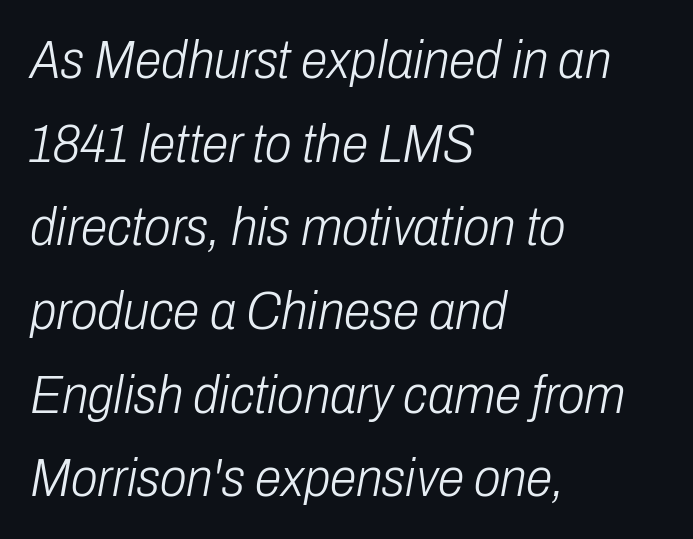
Q: Is the text bold? A: No.
Q: Is the text italic (slanted)? A: Yes, it leans right by about 10 degrees.
Q: Is the text underlined? A: No.
Q: How is the paragraph aligned? A: Left-aligned.
Q: Is the spacing between letters normal or unusually wide? A: Normal.
Q: Is the spacing between lines tight, normal or loose? A: Normal.
Q: Width (condensed, normal, or wide)? A: Condensed.
Q: Stroke contrast? A: Low.
Q: x-height? A: Medium.
Q: Monospaced? A: No.
